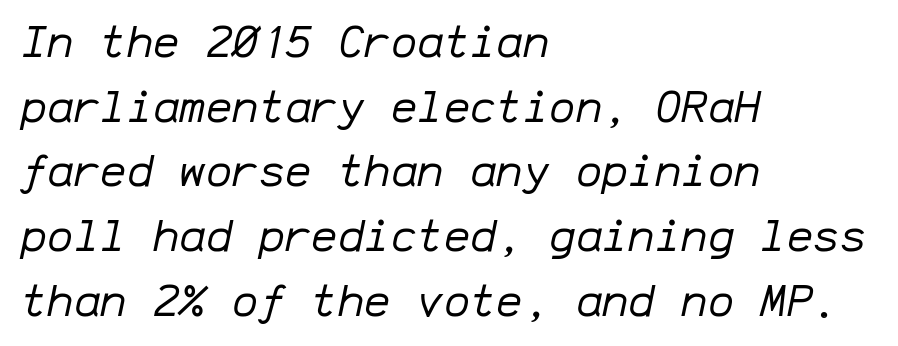
{"italic": "yes", "lean": "right", "slant_degrees": 12, "bold": "no", "weight": "regular", "width": "normal", "stroke_contrast": "low", "x_height": "medium", "monospaced": "yes", "underline": "no", "align": "left", "line_spacing": "normal", "line_spacing_ratio": 1.47, "letter_spacing": "normal", "letter_spacing_em": 0.0, "glyph_px": 44}
